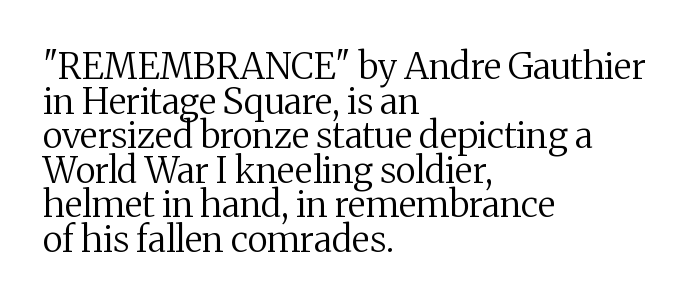
The tracking reads as untouched default to a designer's eye. Teacher's note: observe the even left margin — that is flush-left alignment. Tightly led — the rows are bunched. Classification — serif.
